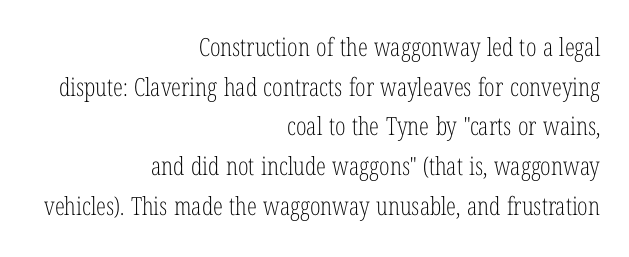
Q: Is the text bold? A: No.
Q: Is the text italic (slanted)? A: No, it is upright.
Q: Is the text underlined? A: No.
Q: How is the paragraph aligned? A: Right-aligned.
Q: Is the spacing between letters normal or unusually wide? A: Normal.
Q: Is the spacing between lines tight, normal or loose? A: Normal.
